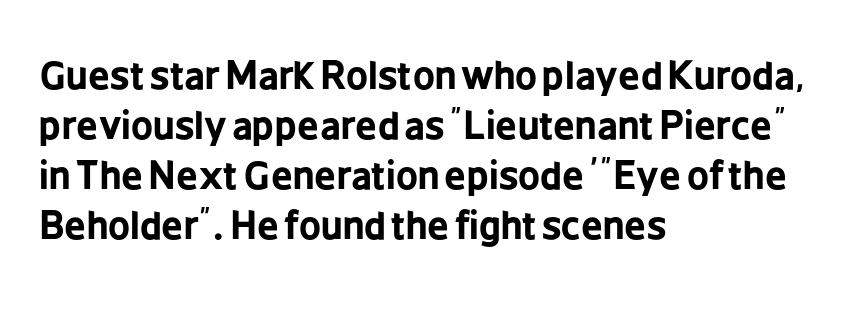
Reading down the column, the eye jumps a familiar distance to each next line. Here the glyphs are tracked normally, forming tight word shapes. As a designer I'd log this as weight 700, bold. Which margin do the lines hug? The left one — the right edge is uneven. If you drew a line through each stem, it would be perfectly vertical. The area under the type is left untouched.
